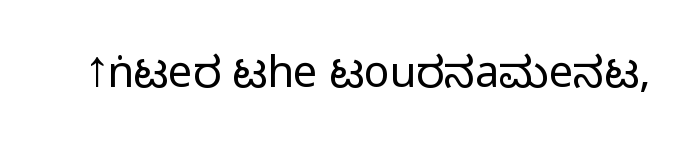
Is this a heavy cut? Hardly; it is regular or lighter. The gaps between neighbouring characters are ordinary and unremarkable. These lines are rendered in a variable-pitch font. Ascenders rise straight up at ninety degrees. I'd call this a sans setting — the letters go barefoot.
